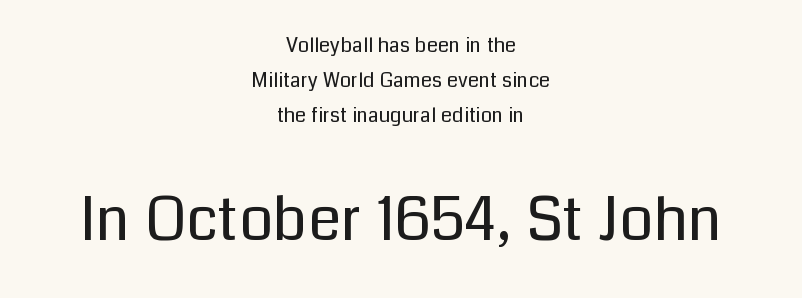
Think standard paragraph weight, or any step lighter than that. Looks like regular typesetting: each glyph gets only the width it needs. This sample uses plain, unmodified letter spacing. Neither beginnings nor endings align; midpoints do. Stroke terminals: plain, sans-serif. Nope, not italic — everything's standing straight.
